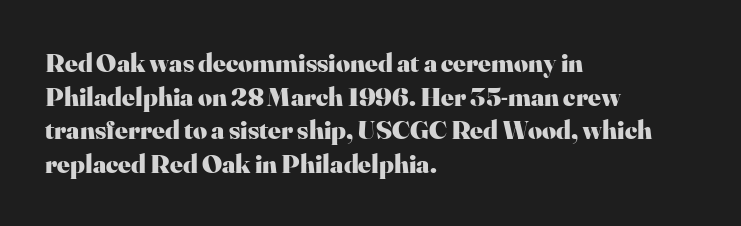
Q: Is the text bold? A: Yes.
Q: Is the text italic (slanted)? A: No, it is upright.
Q: Is the text underlined? A: No.
Q: How is the paragraph aligned? A: Left-aligned.
Q: Is the spacing between letters normal or unusually wide? A: Normal.
Q: Is the spacing between lines tight, normal or loose? A: Normal.
